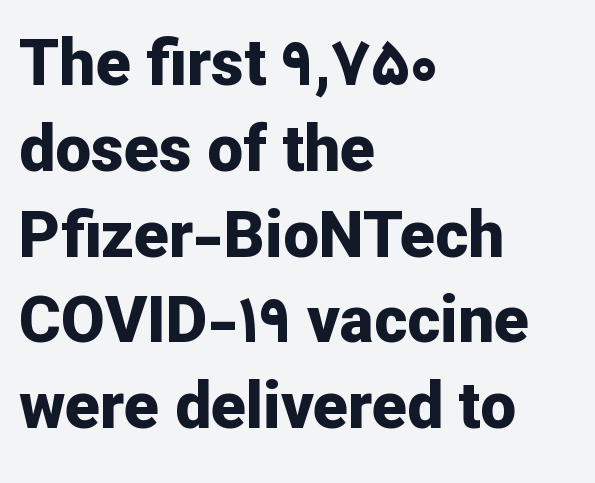
Q: Is the text bold? A: Yes.
Q: Is the text italic (slanted)? A: No, it is upright.
Q: Is the typeface a serif or a sans-serif typeface? A: Sans-serif.
Q: Is the text underlined? A: No.
Q: How is the paragraph aligned? A: Left-aligned.
Q: Is the spacing between letters normal or unusually wide? A: Normal.
Q: Is the spacing between lines tight, normal or loose? A: Normal.
Q: Width (condensed, normal, or wide)? A: Normal.
Q: Stroke contrast? A: Low.
Q: x-height? A: Medium.
Q: Monospaced? A: No.
